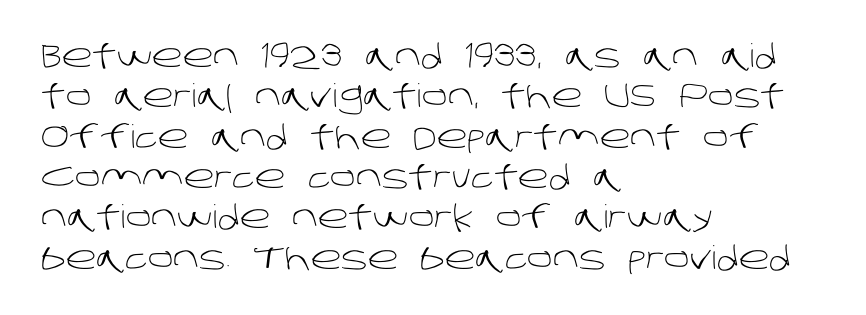
Q: Is the text bold? A: No.
Q: Is the typeface a serif or a sans-serif typeface? A: Sans-serif.
Q: Is the text underlined? A: No.
Q: How is the paragraph aligned? A: Left-aligned.
Q: Is the spacing between letters normal or unusually wide? A: Normal.
Q: Is the spacing between lines tight, normal or loose? A: Normal.
Q: Width (condensed, normal, or wide)? A: Normal.
Q: Stroke contrast? A: Low.
Q: x-height? A: Large.
Q: Monospaced? A: No.
